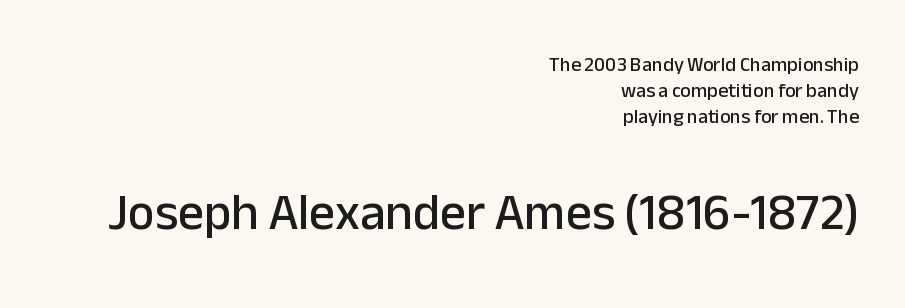
The image shows 51 px sans-serif type, upright; set right-aligned, normal line spacing (1.31x), normal letter spacing, not underlined; the second (bottom) block is 2.55x larger; low stroke contrast and a medium x-height.
